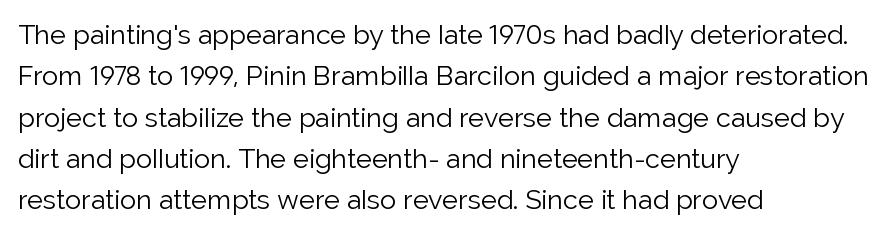
The image shows 27 px text type, upright; set left-aligned, normal line spacing (1.53x), normal letter spacing, not underlined.
